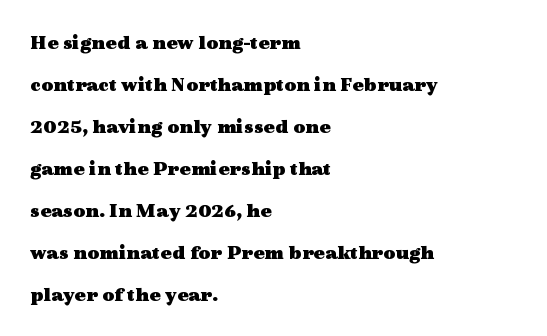
{"italic": "no", "bold": "yes", "underline": "no", "align": "left", "line_spacing": "loose", "line_spacing_ratio": 2.0, "letter_spacing": "normal", "letter_spacing_em": 0.0, "glyph_px": 21}
